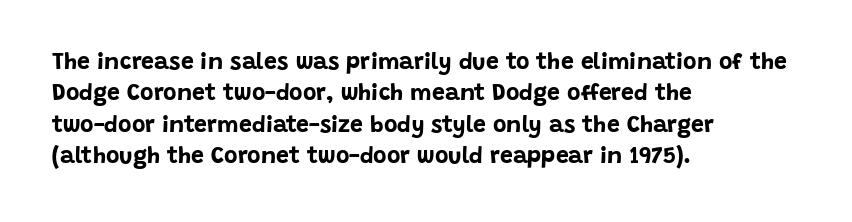
The image shows 23 px bold type, upright; set left-aligned, normal line spacing (1.36x), normal letter spacing, not underlined.
